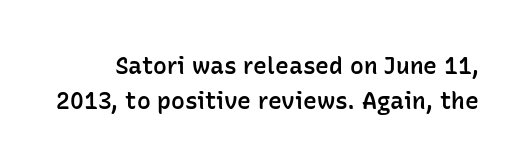
The designer left line spacing at the default. Typographic density is moderately raised because the face is semibold. Ascenders rise straight up at ninety degrees. Descenders are the only things crossing below the line. Short note: letters normally spaced.
